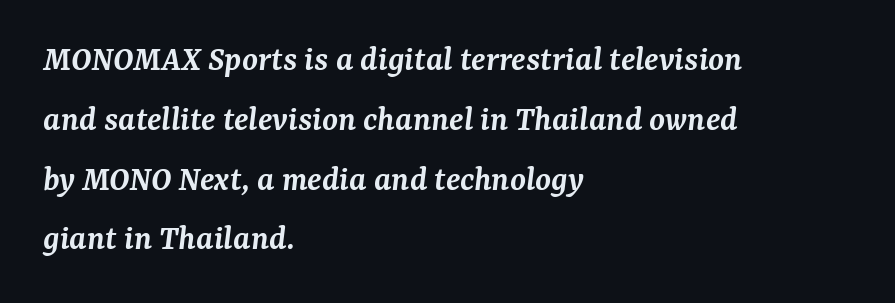
The image shows 36 px semibold serif type, italic (leaning right); set left-aligned, normal line spacing (1.66x), normal letter spacing, not underlined; medium stroke contrast and a medium x-height.
